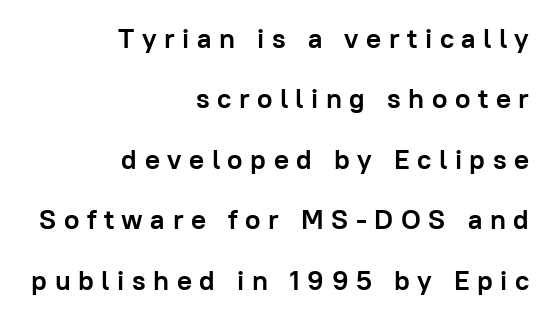
You could not count columns in this text — the font is proportionally spaced. Is the block centered? No — it sits flush against the right margin. The leading is generous, giving the passage an open texture. Regarding serifs, this sample does without them. Each row of text sits above clean, open space.
